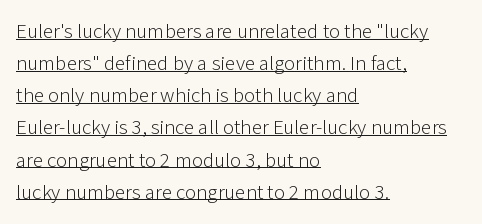
Inter-character spacing is left at the font's built-in metrics. Layout note: lines flush left. Students, observe: this is what conventionally led text looks like. You can tell it's not italic because the verticals are truly vertical.
